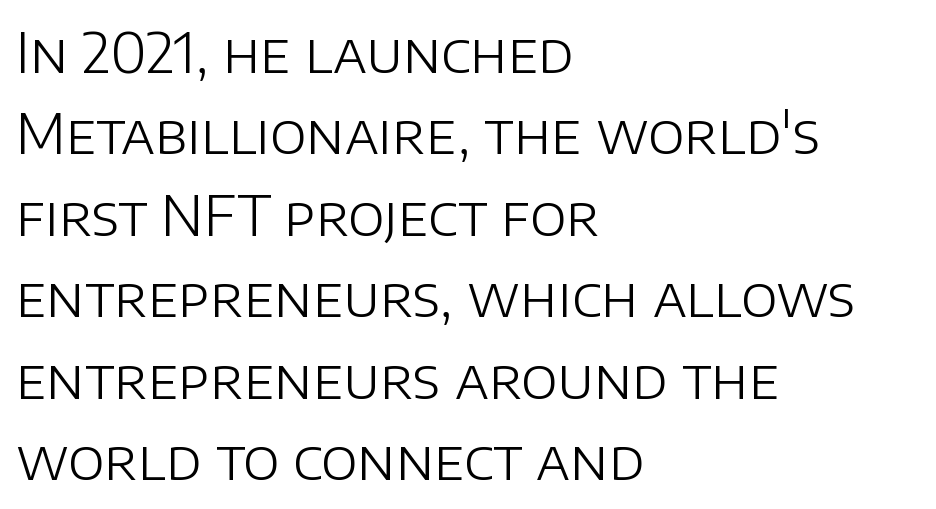
The image shows 55 px light sans-serif type, upright; set left-aligned, normal line spacing (1.48x), normal letter spacing, not underlined; low stroke contrast and a large x-height.
